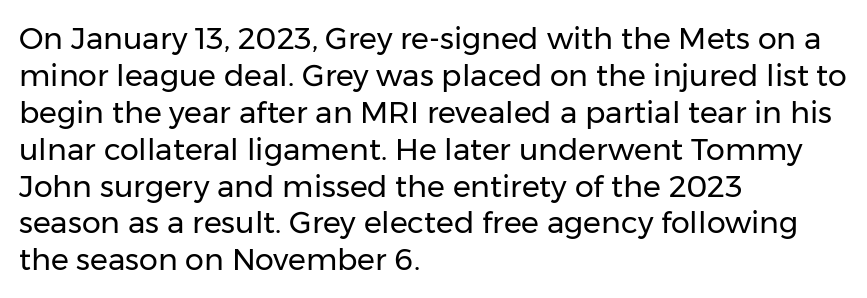
The image shows 30 px regular-weight sans-serif type, upright; set left-aligned, line spacing 1.23x, normal letter spacing, not underlined; low stroke contrast and a medium x-height.
